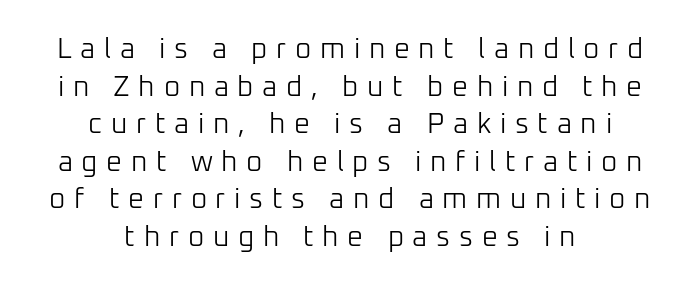
On a weight scale, this lands at 450 or below. The letters advance in unequal steps, a hallmark of proportional type. Vertically, the passage feels balanced, rows spaced as you'd expect. Examine the stroke ends and you'll find no serifs. Here the glyphs are tracked loosely, breaking word shapes into spaced letters. Any mark beneath the type? The region is blank.
